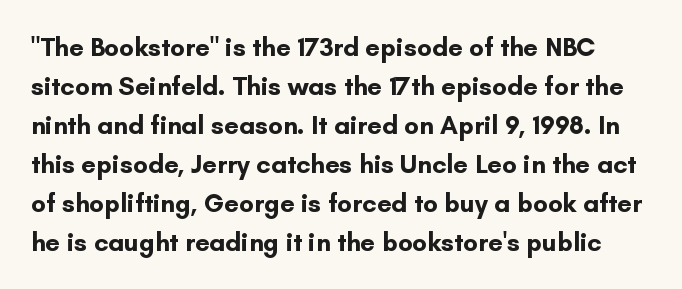
Baseline-to-baseline distance is the conventional proportion of letter height. How are the letters spaced? Ordinarily, with no added tracking. Beneath every word, the page is bare. These words are printed bold, with thick strokes throughout.
